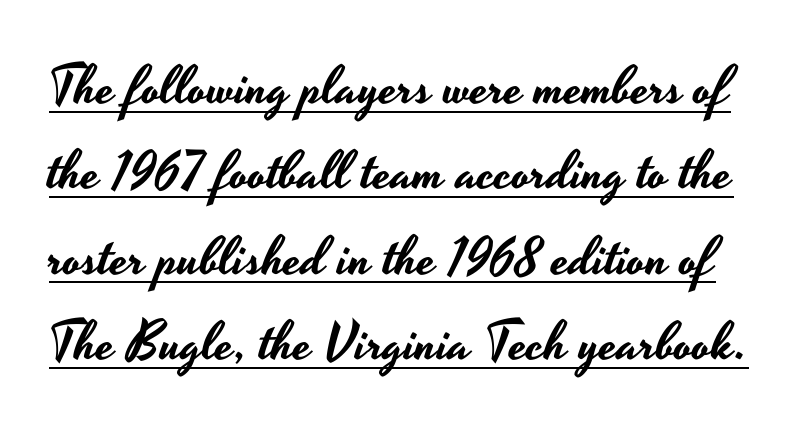
The face used here appears with an underline applied. The face used here is rendered with its standard letterfit. Look at the bottom of the vertical strokes: they stop flat, with no serifs.
